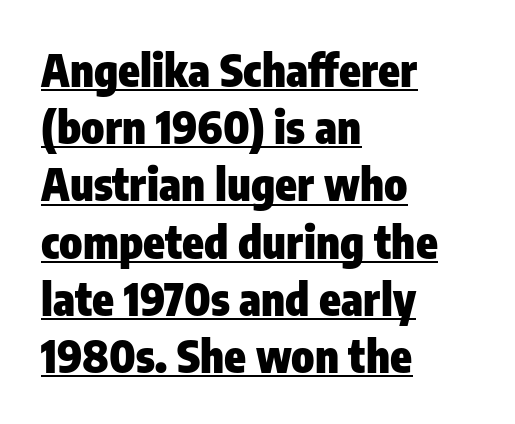
Q: Is the text bold? A: Yes.
Q: Is the text italic (slanted)? A: No, it is upright.
Q: Is the typeface a serif or a sans-serif typeface? A: Sans-serif.
Q: Is the text underlined? A: Yes.
Q: How is the paragraph aligned? A: Left-aligned.
Q: Is the spacing between letters normal or unusually wide? A: Normal.
Q: Is the spacing between lines tight, normal or loose? A: Normal.
Q: Width (condensed, normal, or wide)? A: Condensed.
Q: Stroke contrast? A: Low.
Q: x-height? A: Medium.
Q: Monospaced? A: No.
